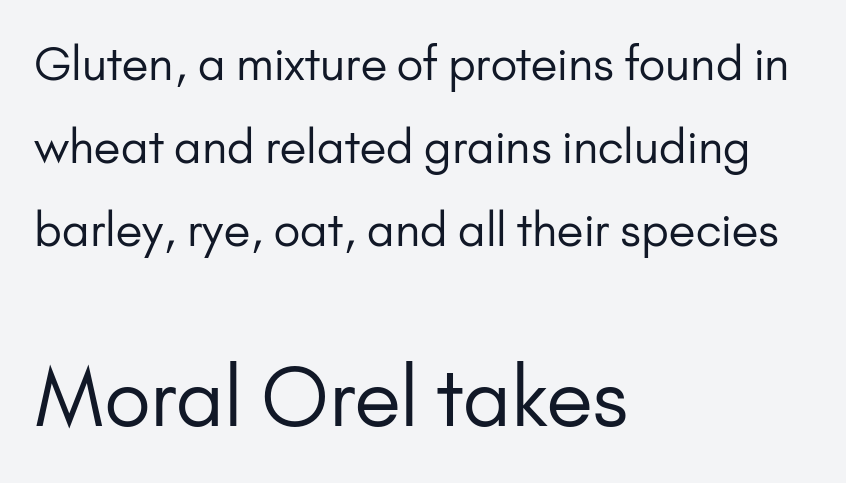
The image shows 80 px regular-weight sans-serif type, upright; set left-aligned, line spacing 1.8x, normal letter spacing, not underlined; the second (bottom) block is 1.74x larger; low stroke contrast and a small x-height.
